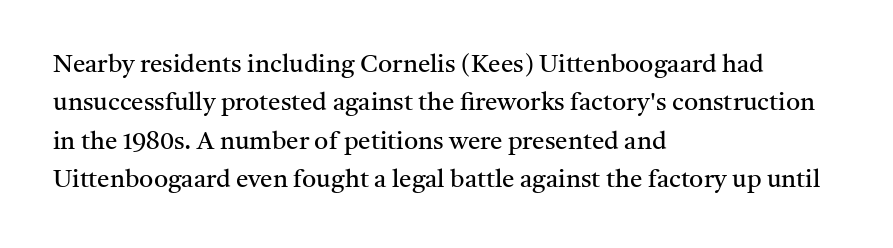
Q: Is the text bold? A: No.
Q: Is the text italic (slanted)? A: No, it is upright.
Q: Is the text underlined? A: No.
Q: How is the paragraph aligned? A: Left-aligned.
Q: Is the spacing between letters normal or unusually wide? A: Normal.
Q: Is the spacing between lines tight, normal or loose? A: Normal.
